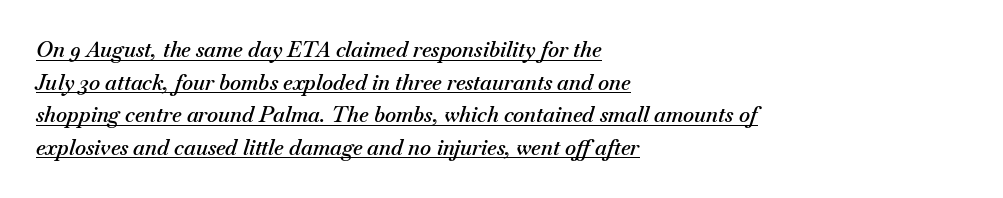
Does the lettering tilt? It does — this is italic. What's the leading like? Ordinary, nothing unusual. Emphasis is given by a line drawn under the lettering. The letters sit at their default tracking, neither squeezed nor spread. A bit beefed up — I'd call it semibold rather than bold.
